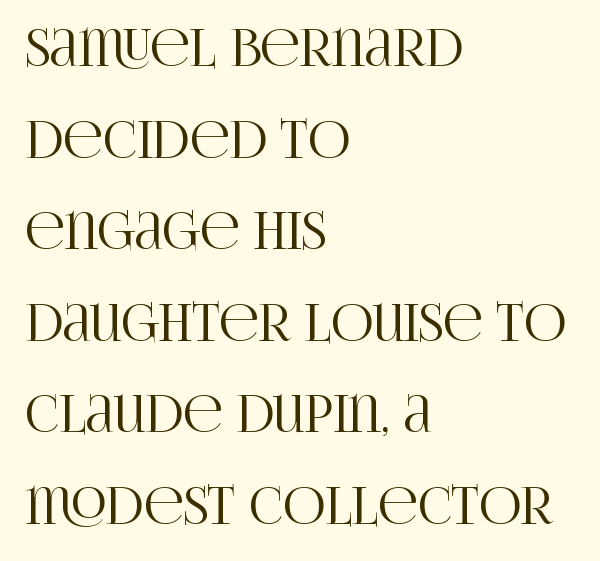
The image shows 52 px condensed serif type, upright; set left-aligned, line spacing 1.76x, normal letter spacing, not underlined; high stroke contrast and a large x-height.
